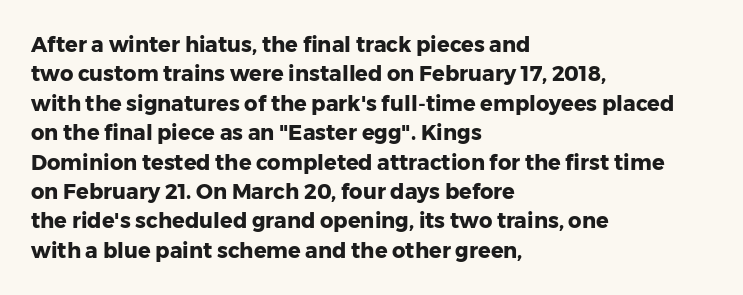
{"italic": "no", "bold": "yes", "underline": "no", "align": "left", "line_spacing": "normal", "line_spacing_ratio": 1.4, "letter_spacing": "normal", "letter_spacing_em": 0.0, "glyph_px": 21}
